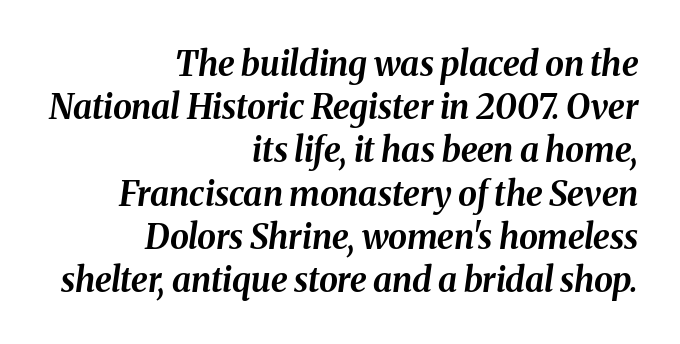
The image shows 34 px bold type, italic (leaning right); set right-aligned, normal line spacing (1.27x), normal letter spacing, not underlined; medium stroke contrast and a medium x-height.
